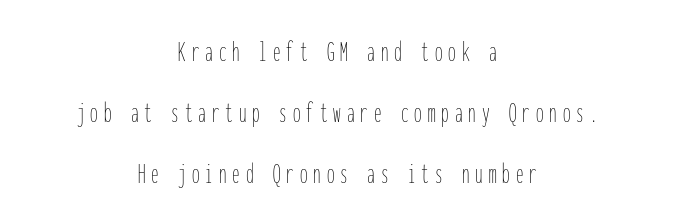
Monospaced: the letters line up in strict vertical columns. Compared with typical paragraphs, the rows here are farther apart. Caption: multi-line text, centered on the measure. Think standard paragraph weight, or any step lighter than that.
